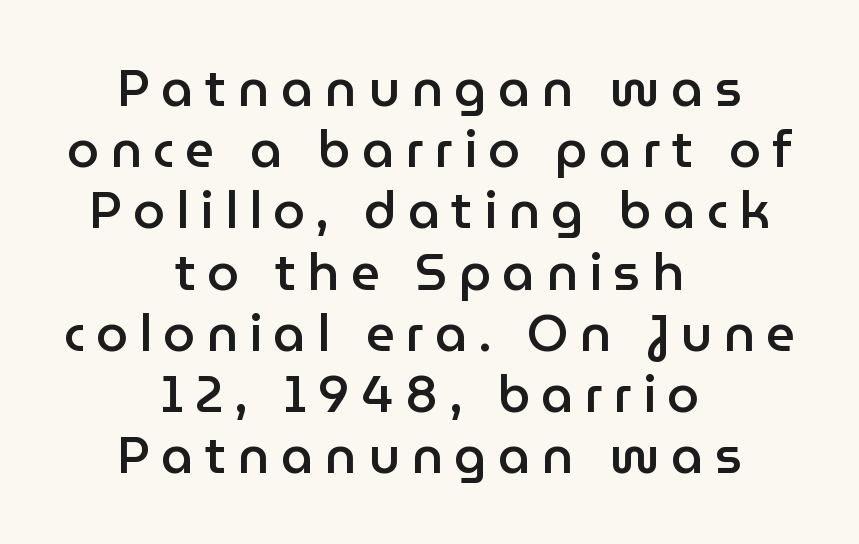
{"serif": "no", "italic": "no", "bold": "semi", "weight": "semibold", "width": "normal", "stroke_contrast": "low", "x_height": "medium", "monospaced": "no", "underline": "no", "align": "center", "line_spacing_ratio": 1.2, "letter_spacing": "wide", "letter_spacing_em": 0.22, "glyph_px": 51}
